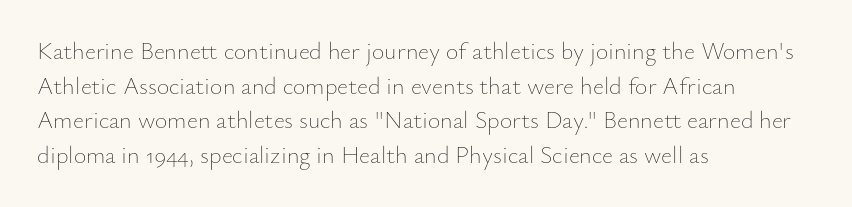
Q: Is the text bold? A: No.
Q: Is the text italic (slanted)? A: No, it is upright.
Q: Is the text underlined? A: No.
Q: How is the paragraph aligned? A: Left-aligned.
Q: Is the spacing between letters normal or unusually wide? A: Normal.
Q: Is the spacing between lines tight, normal or loose? A: Normal.
